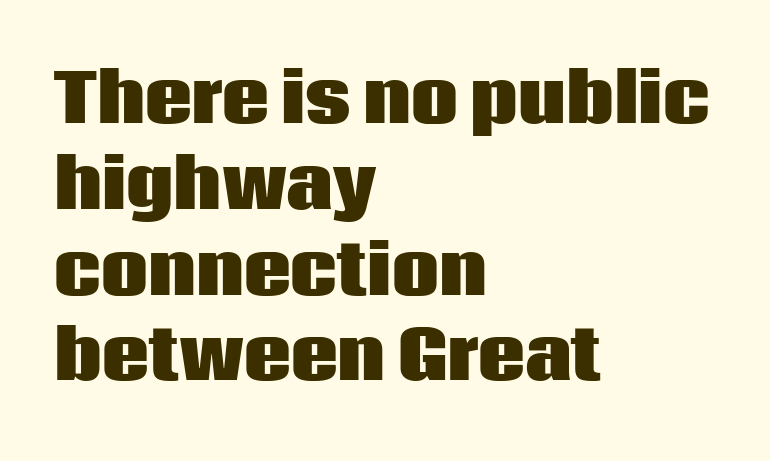
The face used here has the dense, thick strokes of a bold. The space beneath each line is pristine and unruled. Between one letter and the next there's only the usual sliver of space. Observe the absence of serifs on each vertical stroke in this sample. Characters remain perfectly vertical along every line. Left-aligned paragraph, ragged on the right.
